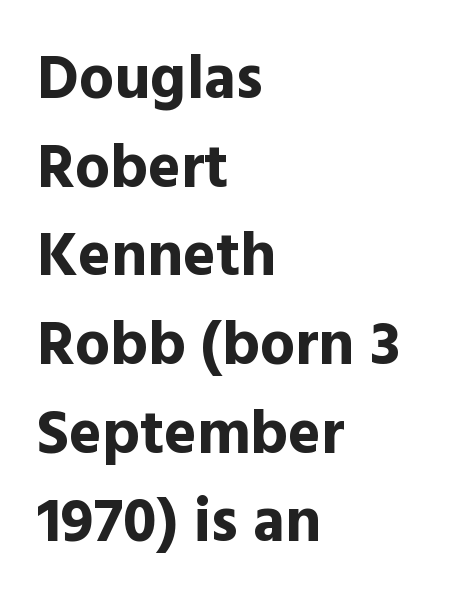
The image shows 62 px bold sans-serif type, upright; set left-aligned, normal line spacing (1.43x), normal letter spacing, not underlined; a medium x-height.
